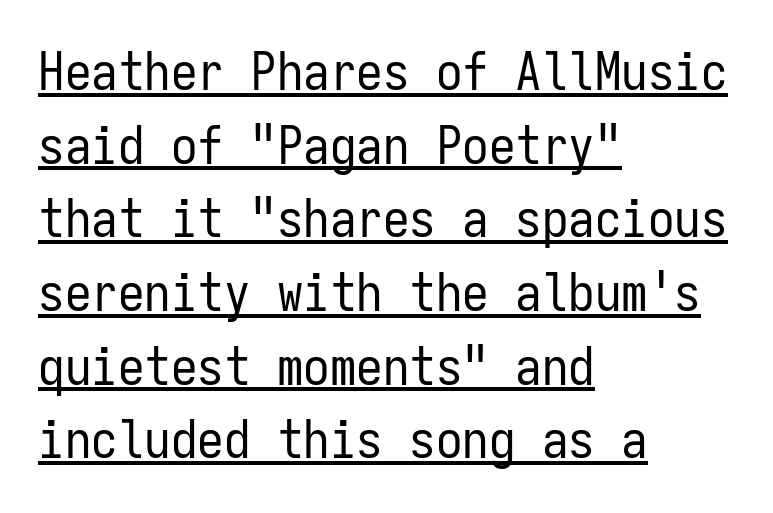
The image shows 53 px regular-weight, condensed sans-serif type, upright, monospaced; set left-aligned, normal line spacing (1.39x), normal letter spacing, underlined; low stroke contrast and a medium x-height.
